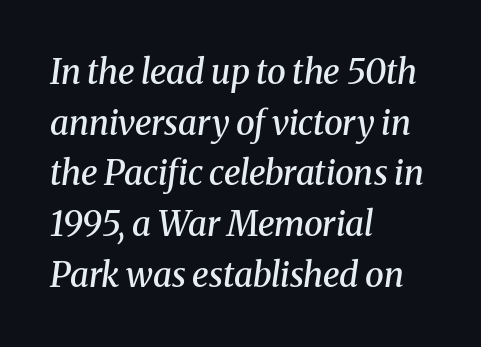
The image shows 34 px semibold serif type, italic (leaning right); set left-aligned, normal line spacing (1.49x), normal letter spacing, not underlined; medium stroke contrast and a medium x-height.
